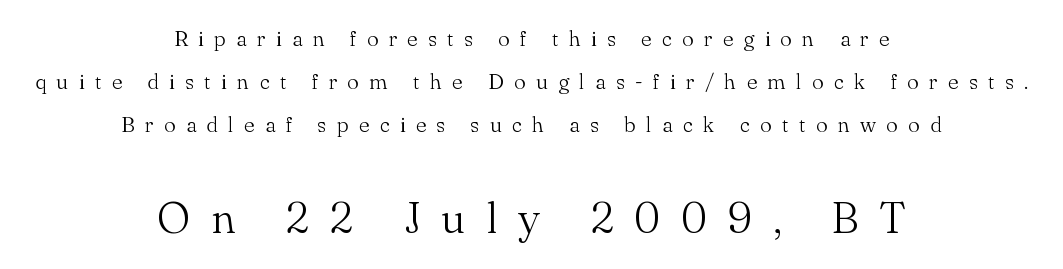
Q: Is the text bold? A: No.
Q: Is the text italic (slanted)? A: No, it is upright.
Q: Is the typeface a serif or a sans-serif typeface? A: Serif.
Q: Is the text underlined? A: No.
Q: How is the paragraph aligned? A: Centered.
Q: Is the spacing between letters normal or unusually wide? A: Unusually wide.
Q: Is the spacing between lines tight, normal or loose? A: Loose.
Q: Which block of text is set in a larger size, the first (top) or the second (bottom)? A: The second (bottom) one.
Q: Width (condensed, normal, or wide)? A: Normal.
Q: Stroke contrast? A: Medium.
Q: x-height? A: Small.
Q: Monospaced? A: No.
